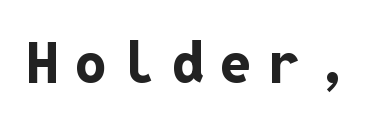
This is the regular roman posture of the typeface. Anything drawn beneath the words? Only blank space. Substantial extra tracking has been applied to these lines. Do the characters align in a grid? Yes, the font is monospaced. Examine the stroke ends and you'll find no serifs. A dark, heavy texture on the line: the type is bold.
